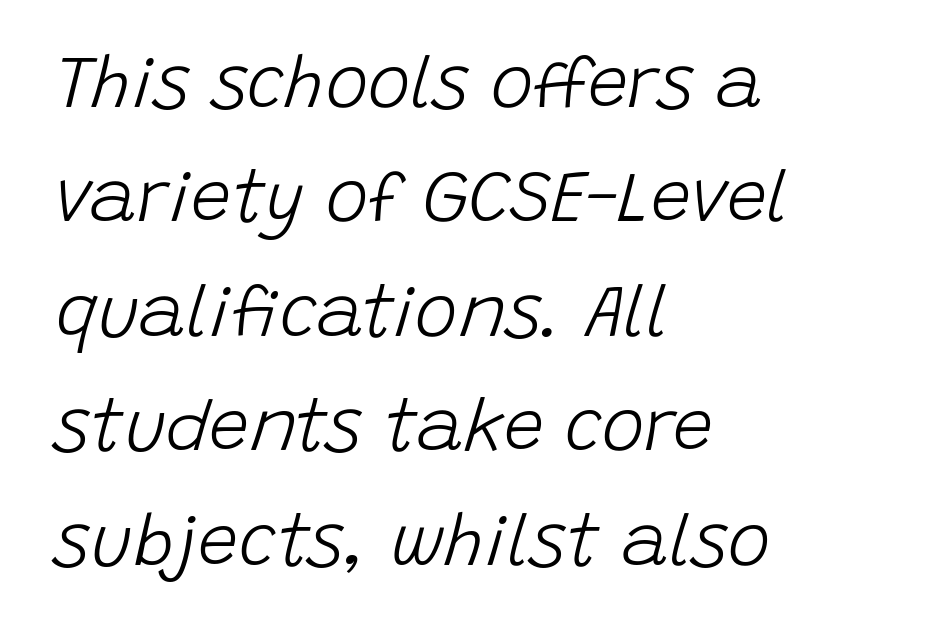
The passage is arranged the way most books set body copy — flush left. Every character sits at an angle, as italics do. Words float on clear page, feet unadorned. In terms of letterspacing, this is plain default setting. One glance says typical: line gaps are just what's usual. Is this a fixed-width face? No — the glyphs have proportional, varying widths.
